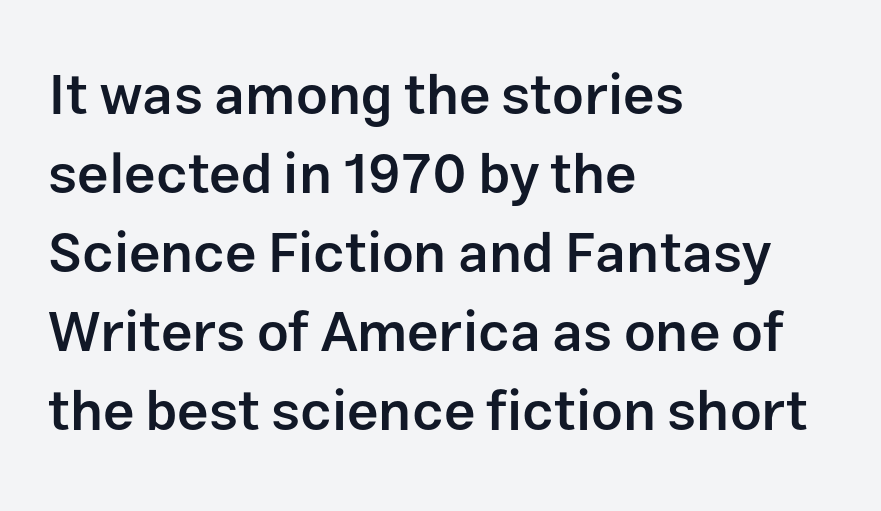
The image shows 56 px semibold sans-serif type, upright; set left-aligned, normal line spacing (1.41x), normal letter spacing, not underlined; low stroke contrast and a medium x-height.
